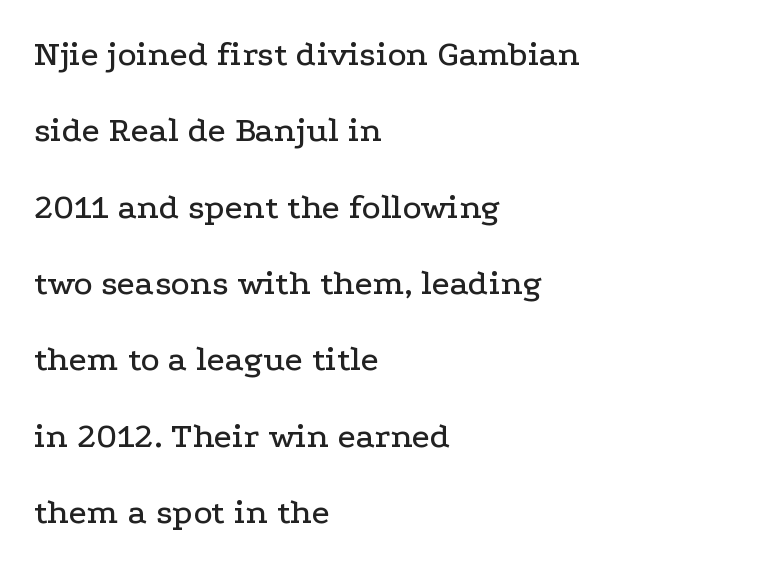
{"serif": "yes", "italic": "no", "width": "wide", "stroke_contrast": "low", "x_height": "medium", "monospaced": "no", "underline": "no", "align": "left", "line_spacing": "loose", "line_spacing_ratio": 2.12, "letter_spacing": "normal", "letter_spacing_em": 0.0, "glyph_px": 36}
